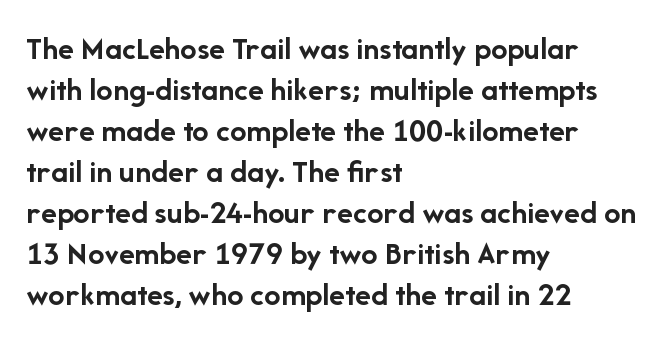
{"serif": "no", "italic": "no", "bold": "yes", "weight": "semibold", "width": "normal", "stroke_contrast": "low", "x_height": "medium", "monospaced": "no", "underline": "no", "align": "left", "line_spacing_ratio": 1.24, "letter_spacing": "normal", "letter_spacing_em": 0.0, "glyph_px": 33}
